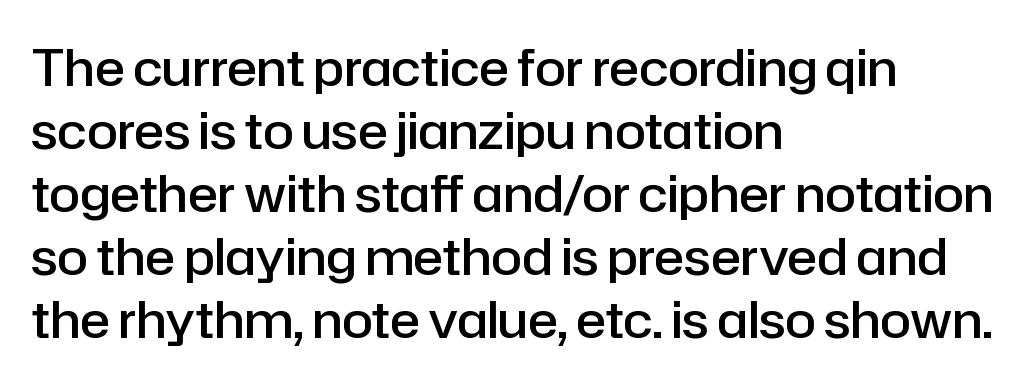
{"serif": "no", "italic": "no", "bold": "semi", "weight": "semibold", "width": "normal", "stroke_contrast": "low", "x_height": "medium", "monospaced": "no", "underline": "no", "align": "left", "line_spacing": "normal", "line_spacing_ratio": 1.26, "letter_spacing": "normal", "letter_spacing_em": 0.0, "glyph_px": 50}
